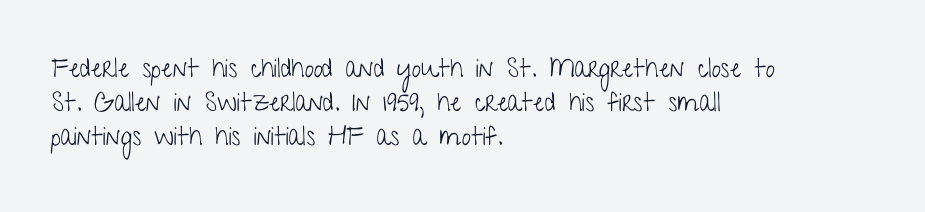
Descenders are the only things crossing below the line. Vertical strokes here are truly vertical. Compared with typical paragraphs, the rows here are spaced about the same. The setting favours the left margin, as ordinary paragraphs usually do.
